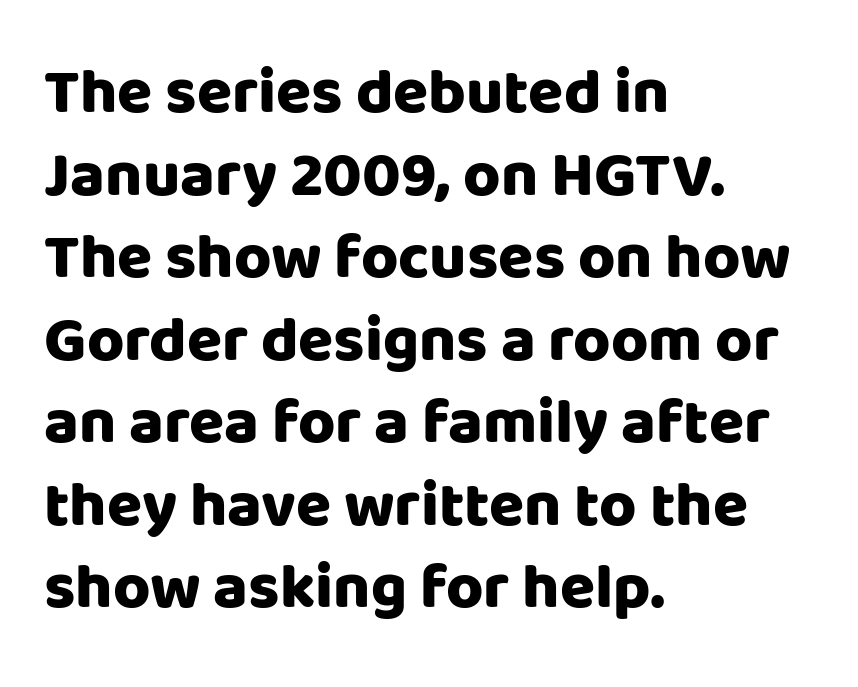
The image shows 64 px heavy sans-serif type, upright; set left-aligned, normal line spacing (1.29x), normal letter spacing, not underlined; low stroke contrast and a large x-height.
